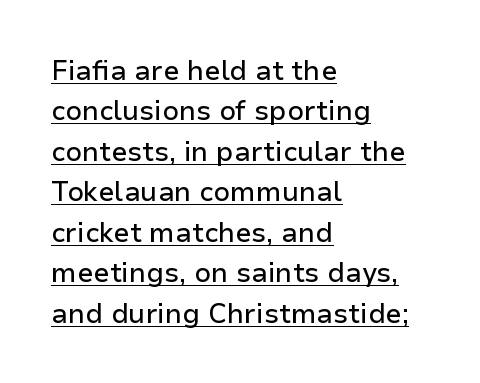
{"italic": "no", "underline": "yes", "align": "left", "line_spacing": "normal", "line_spacing_ratio": 1.5, "letter_spacing": "normal", "letter_spacing_em": 0.0, "glyph_px": 27}
